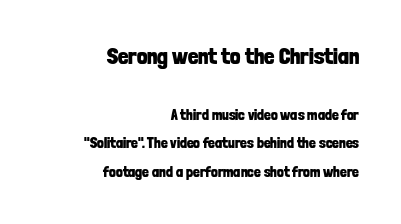
The image shows 23 px bold type, upright; set right-aligned, loose line spacing (1.92x), normal letter spacing, not underlined; the first (top) block is 1.53x larger.
